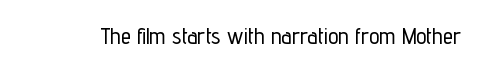
Q: Is the text italic (slanted)? A: No, it is upright.
Q: Is the text underlined? A: No.
Q: Is the spacing between letters normal or unusually wide? A: Normal.
